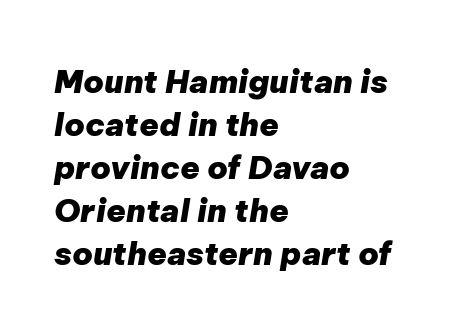
The image shows 32 px heavy type, italic (leaning right); set left-aligned, normal line spacing (1.34x), normal letter spacing, not underlined; low stroke contrast and a medium x-height.
